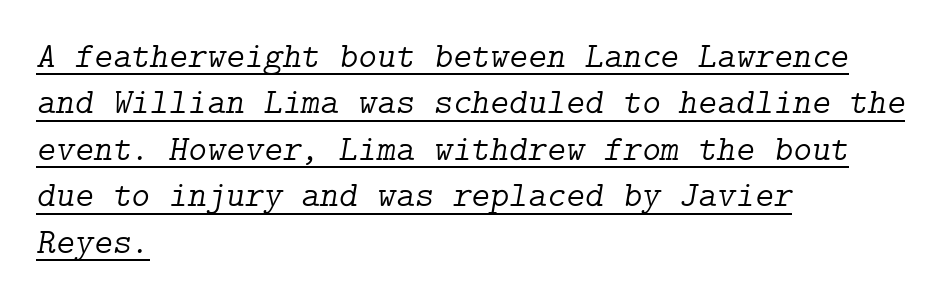
{"serif": "yes", "italic": "yes", "lean": "right", "slant_degrees": 9, "bold": "no", "weight": "light", "width": "normal", "stroke_contrast": "low", "x_height": "medium", "underline": "yes", "align": "left", "line_spacing": "normal", "line_spacing_ratio": 1.29, "letter_spacing": "normal", "letter_spacing_em": 0.0, "glyph_px": 36}
